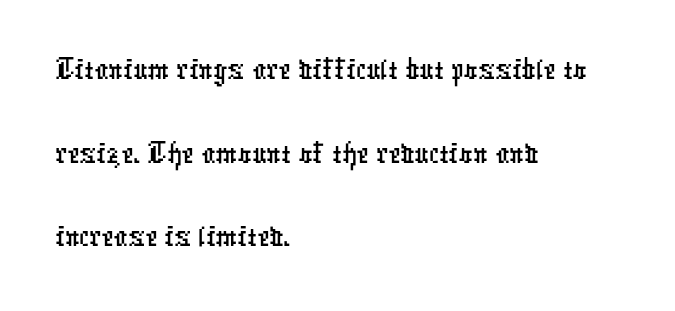
{"serif": "no", "width": "condensed", "stroke_contrast": "low", "x_height": "medium", "monospaced": "no", "underline": "no", "align": "left", "line_spacing_ratio": 1.23, "letter_spacing": "normal", "letter_spacing_em": 0.0, "glyph_px": 68}
